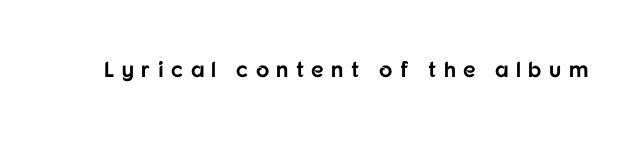
Q: Is the text bold? A: Yes.
Q: Is the text italic (slanted)? A: No, it is upright.
Q: Is the text underlined? A: No.
Q: Is the spacing between letters normal or unusually wide? A: Unusually wide.
